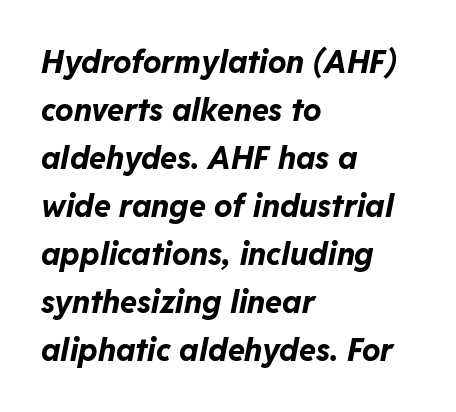
These lines sit exactly where default settings would place them. The face used here has a pronounced slope to its letters. Characters follow at the spacing the type designer built in. Looks like regular typesetting: each glyph gets only the width it needs. Summary of weight: heavy, a full bold. Reading down the block, your eye returns to a fixed left position each line.
